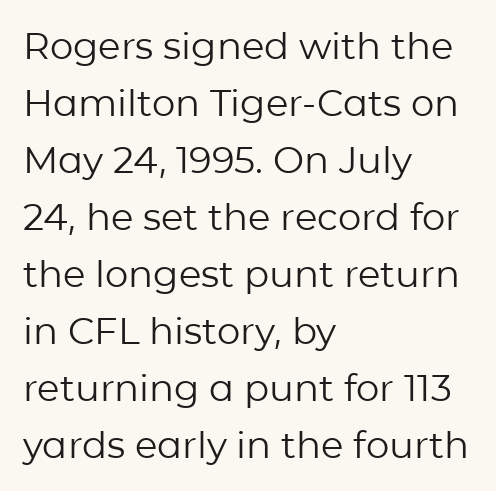
The type sits square on the baseline with zero lean. The letterforms sit shoulder to shoulder at normal distance. Honestly, the row spacing looks completely unremarkable. Letterform terminals end flat and unadorned throughout the passage. The font is comparable to plain body text, perhaps lighter. The area under the type is left untouched.
